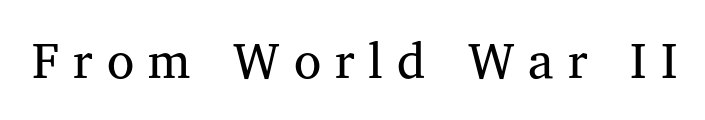
The image shows 50 px regular-weight serif type, upright; set unusually wide letter spacing (+0.28 em), not underlined; medium stroke contrast and a medium x-height.
